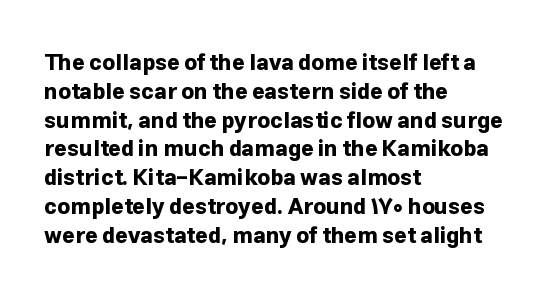
The image shows 22 px bold type, upright; set left-aligned, normal line spacing (1.31x), normal letter spacing, not underlined.
